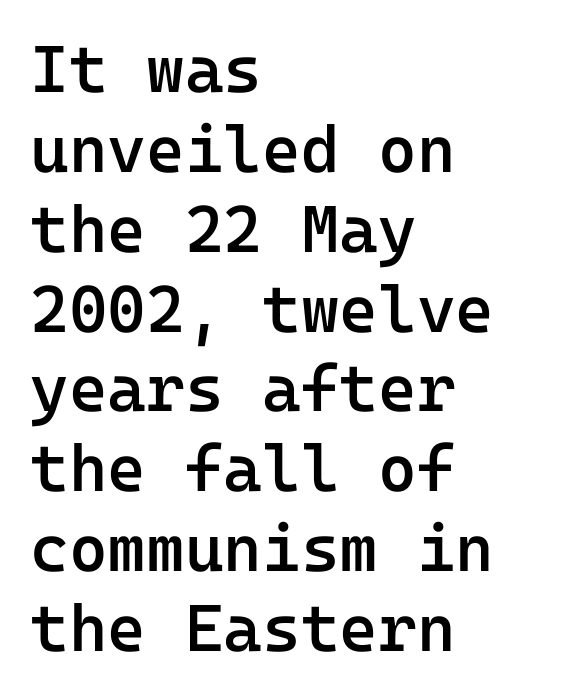
Alignment: flush left. In terms of letterspacing, this is plain default setting. Do the characters align in a grid? Yes, the font is monospaced. Every stem runs plumb, perpendicular to the baseline.
